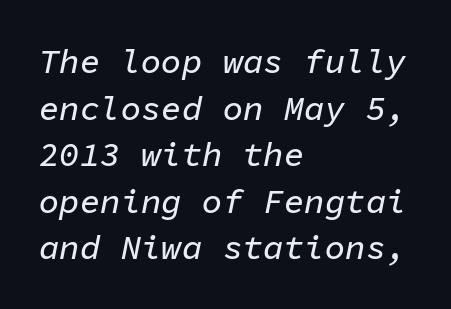
Is the type slanted? Yes — the strokes lean at a clear angle. Baseline-to-baseline distance is the conventional proportion of letter height. The rag falls on the right side of this text block. Monospaced: the letters line up in strict vertical columns. Observe the ordinary spacing: letters are neighbours, not strangers.
